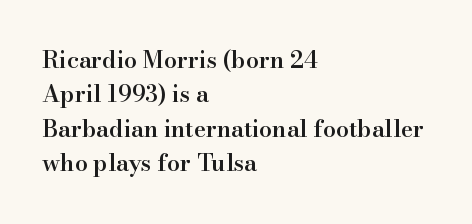
{"italic": "no", "bold": "semi", "underline": "no", "align": "left", "line_spacing": "normal", "line_spacing_ratio": 1.5, "letter_spacing": "normal", "letter_spacing_em": 0.0, "glyph_px": 23}
